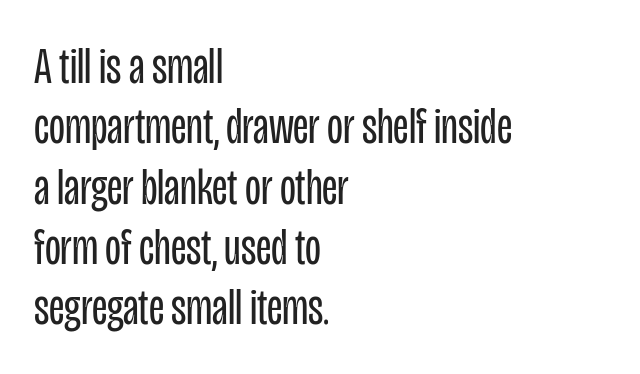
The image shows 52 px regular-weight, condensed sans-serif type, upright; set left-aligned, line spacing 1.16x, normal letter spacing, not underlined; low stroke contrast and a large x-height.
